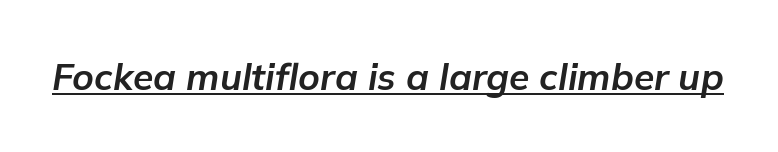
{"italic": "yes", "lean": "right", "slant_degrees": 9, "bold": "yes", "weight": "bold", "width": "normal", "stroke_contrast": "low", "x_height": "medium", "monospaced": "no", "underline": "yes", "letter_spacing": "normal", "letter_spacing_em": 0.0, "glyph_px": 37}
